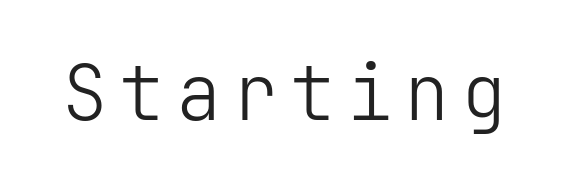
{"serif": "no", "italic": "no", "bold": "no", "weight": "light", "width": "normal", "stroke_contrast": "low", "x_height": "medium", "underline": "no", "glyph_px": 76}
